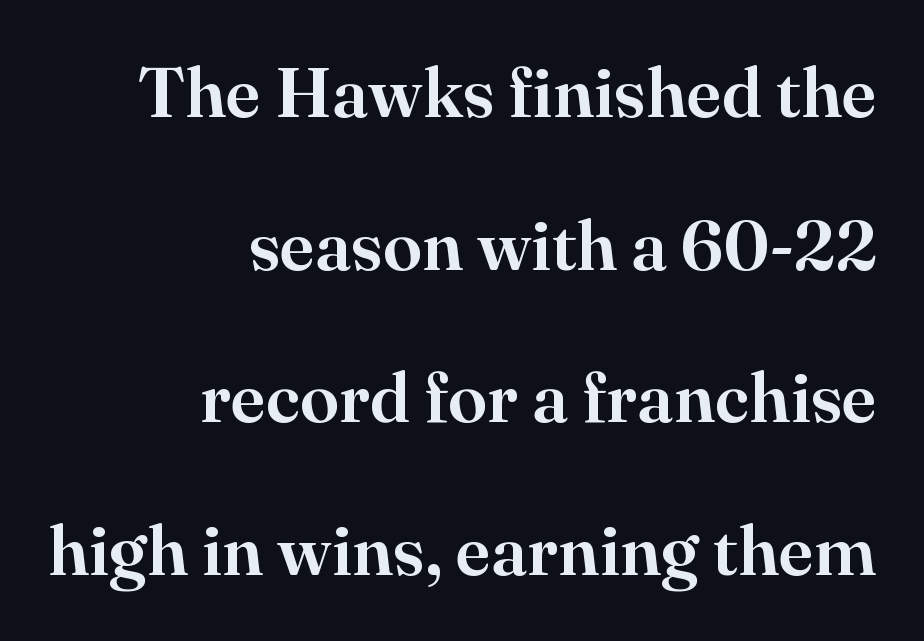
What kind of face is this? One with serifs. Spacing verdict: proportional, widths tailored to each character. Compared with typical body copy, the letter spacing here is the same. The passage shown is not underscored anywhere. In terms of posture, this sample is upright. Each line ends at the same right margin while the left side varies.
